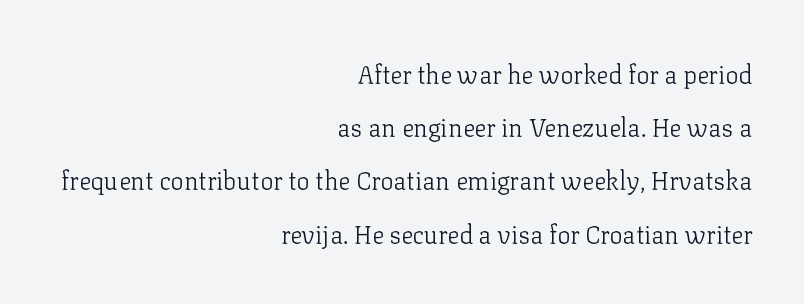
The image shows 25 px text type, upright; set right-aligned, loose line spacing (2.13x), normal letter spacing, not underlined.
